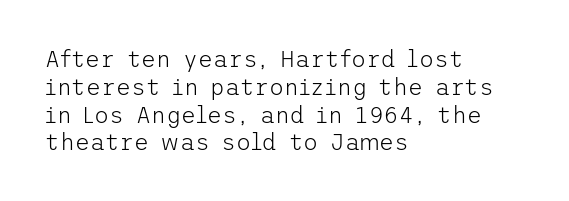
The image shows 23 px text type, upright; set left-aligned, line spacing 1.21x, normal letter spacing, not underlined.
